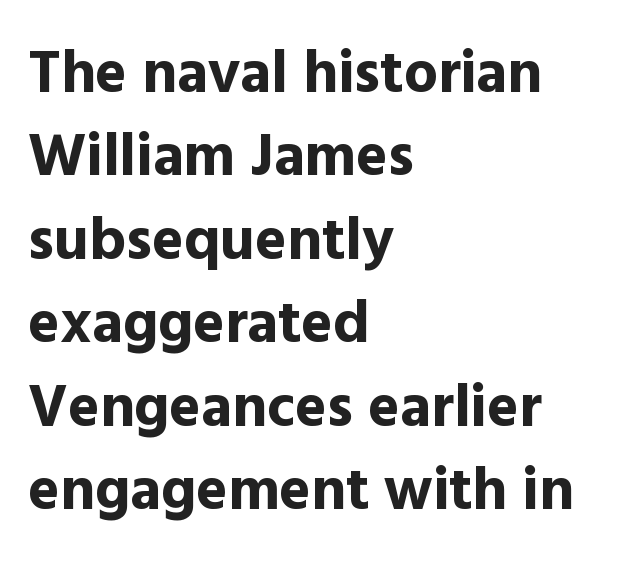
Heft: maximum for text — a bold. Observe the absence of serifs on each vertical stroke in this sample. Decoration check: the copy has no underline. The ragged edge is on the right, which tells us the setting is flush left. This block has exactly the height ordinary leading produces. A typesetter would call this zero additional tracking.
